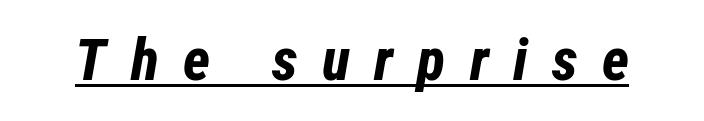
Q: Is the text bold? A: Yes.
Q: Is the text italic (slanted)? A: Yes, it leans right by about 12 degrees.
Q: Is the text underlined? A: Yes.
Q: Is the spacing between letters normal or unusually wide? A: Unusually wide.
Q: Width (condensed, normal, or wide)? A: Condensed.
Q: Stroke contrast? A: Low.
Q: x-height? A: Medium.
Q: Monospaced? A: No.
